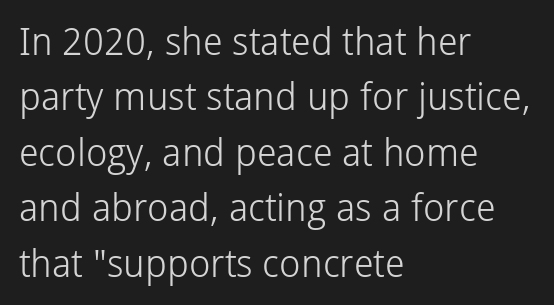
{"serif": "no", "italic": "no", "bold": "no", "weight": "light", "width": "normal", "stroke_contrast": "low", "x_height": "medium", "monospaced": "no", "underline": "no", "align": "left", "line_spacing": "normal", "line_spacing_ratio": 1.46, "letter_spacing": "normal", "letter_spacing_em": 0.0, "glyph_px": 38}
